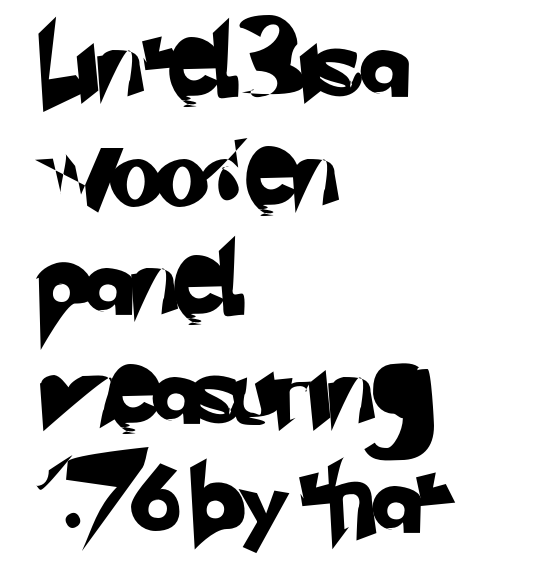
{"serif": "no", "width": "normal", "stroke_contrast": "low", "x_height": "small", "monospaced": "no", "underline": "no", "align": "left", "line_spacing": "normal", "line_spacing_ratio": 1.58, "letter_spacing": "normal", "letter_spacing_em": 0.0, "glyph_px": 69}
